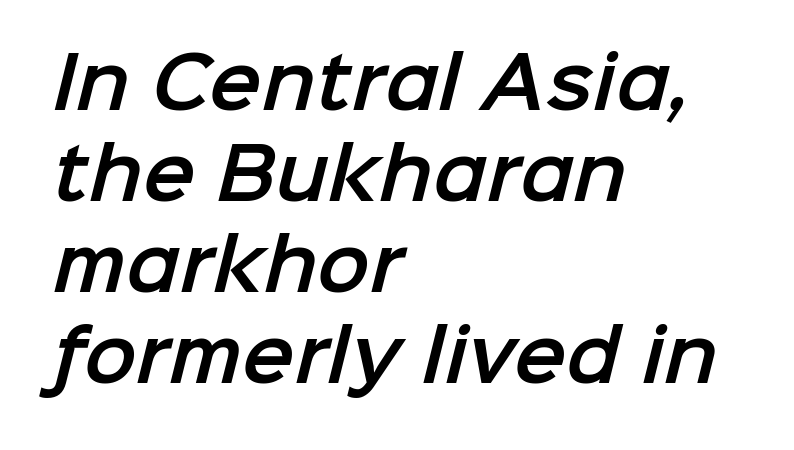
The image shows 70 px sans-serif type; set left-aligned, normal line spacing (1.3x), normal letter spacing, not underlined; low stroke contrast and a medium x-height.
